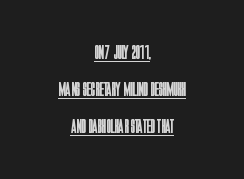
Q: Is the text bold? A: No.
Q: Is the text italic (slanted)? A: No, it is upright.
Q: Is the text underlined? A: Yes.
Q: How is the paragraph aligned? A: Centered.
Q: Is the spacing between letters normal or unusually wide? A: Normal.
